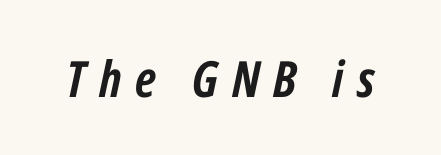
The image shows 50 px semibold, condensed type, italic (leaning right); set unusually wide letter spacing (+0.27 em), not underlined; low stroke contrast and a medium x-height.
